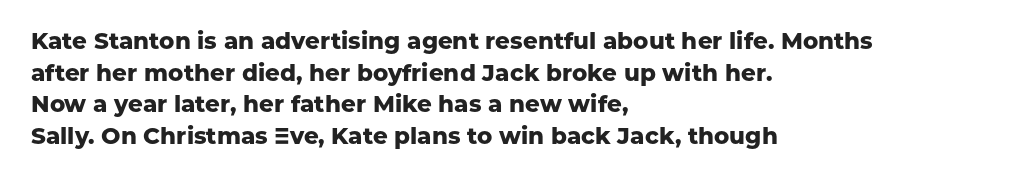
{"italic": "no", "bold": "yes", "underline": "no", "align": "left", "line_spacing": "normal", "line_spacing_ratio": 1.37, "letter_spacing": "normal", "letter_spacing_em": 0.0, "glyph_px": 23}
